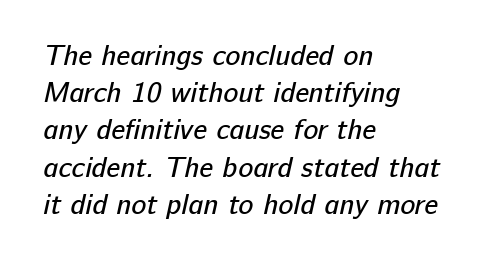
How are the letters spaced? Ordinarily, with no added tracking. Glance below the letters and you will spot only blank space. Vertical spacing — default. The typeface has the unassuming heft of standard copy or less. Looks like regular typesetting: each glyph gets only the width it needs. Are there feet on the stems? There aren't — it's a sans.
